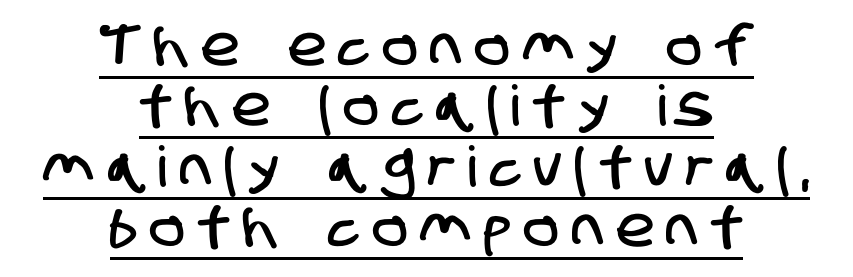
Here the glyphs are tracked loosely, breaking word shapes into spaced letters. Students, observe the line beneath the letters — that is underlining. Compared with a flush-left layout, this one balances lines on the center instead. Each letter's strokes conclude bluntly, with no projecting serifs.
